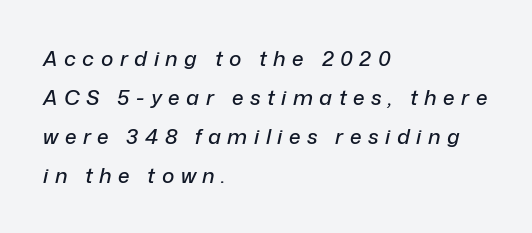
Does the copy run flush right? No — it runs flush left. Looking at the ascenders, they clearly lean. This rendering features lettering with no underline. Spacing between characters has been opened up far beyond the box default.
